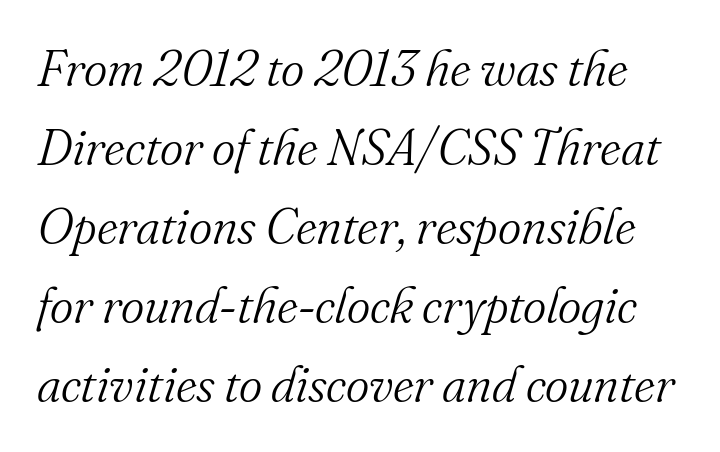
The image shows 50 px light serif type, italic (leaning right); set normal line spacing (1.58x), normal letter spacing, not underlined; medium stroke contrast and a small x-height.
